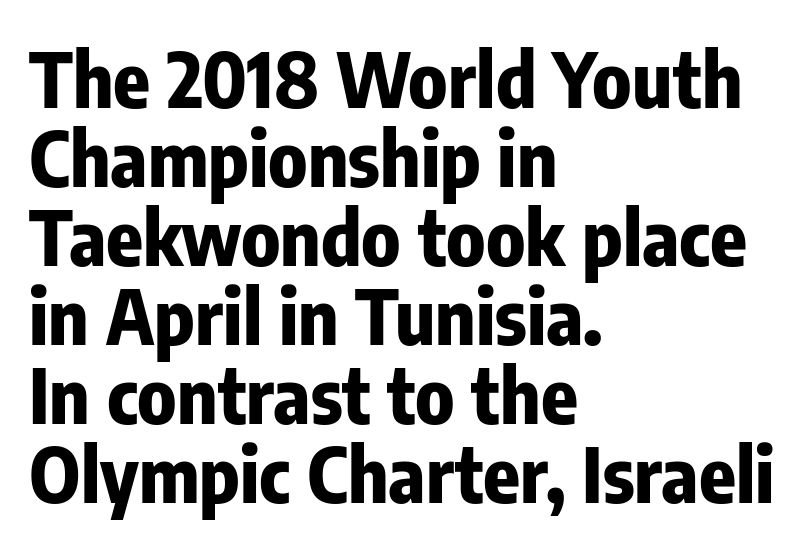
Q: Is the text bold? A: Yes.
Q: Is the text italic (slanted)? A: No, it is upright.
Q: Is the typeface a serif or a sans-serif typeface? A: Sans-serif.
Q: Is the text underlined? A: No.
Q: How is the paragraph aligned? A: Left-aligned.
Q: Is the spacing between letters normal or unusually wide? A: Normal.
Q: Is the spacing between lines tight, normal or loose? A: Tight.
Q: Width (condensed, normal, or wide)? A: Condensed.
Q: Stroke contrast? A: Low.
Q: x-height? A: Medium.
Q: Monospaced? A: No.
